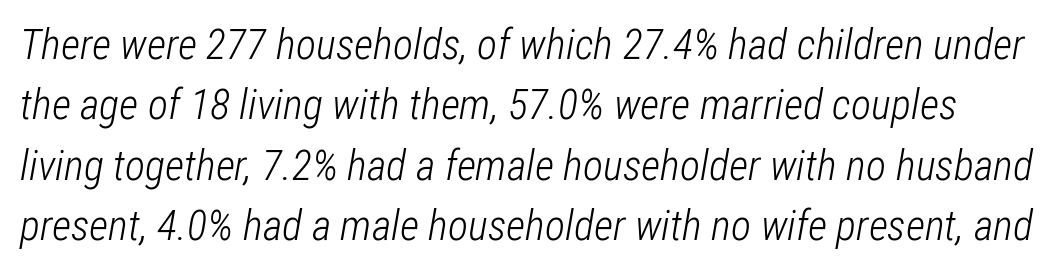
Q: Is the text bold? A: No.
Q: Is the text italic (slanted)? A: Yes, it leans right by about 12 degrees.
Q: Is the text underlined? A: No.
Q: Is the spacing between letters normal or unusually wide? A: Normal.
Q: Is the spacing between lines tight, normal or loose? A: Normal.
Q: Width (condensed, normal, or wide)? A: Condensed.
Q: Stroke contrast? A: Low.
Q: x-height? A: Medium.
Q: Monospaced? A: No.
